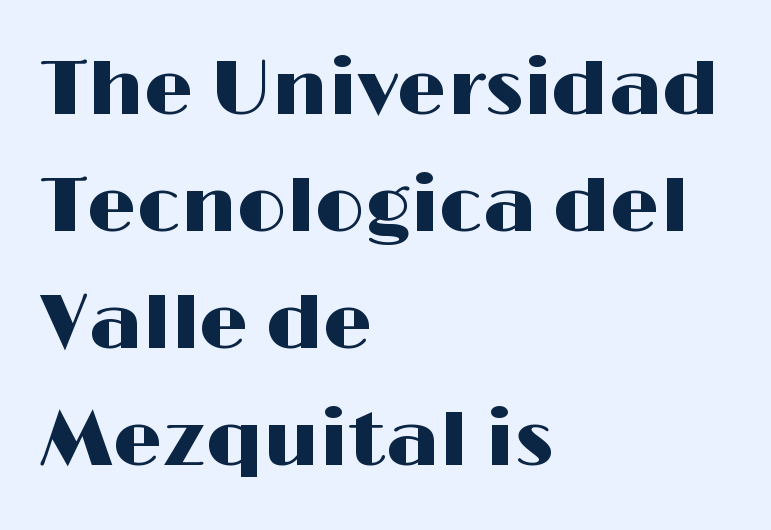
{"serif": "no", "italic": "no", "width": "wide", "stroke_contrast": "high", "x_height": "medium", "monospaced": "no", "underline": "no", "align": "left", "line_spacing": "normal", "line_spacing_ratio": 1.5, "letter_spacing": "normal", "letter_spacing_em": 0.0, "glyph_px": 78}
